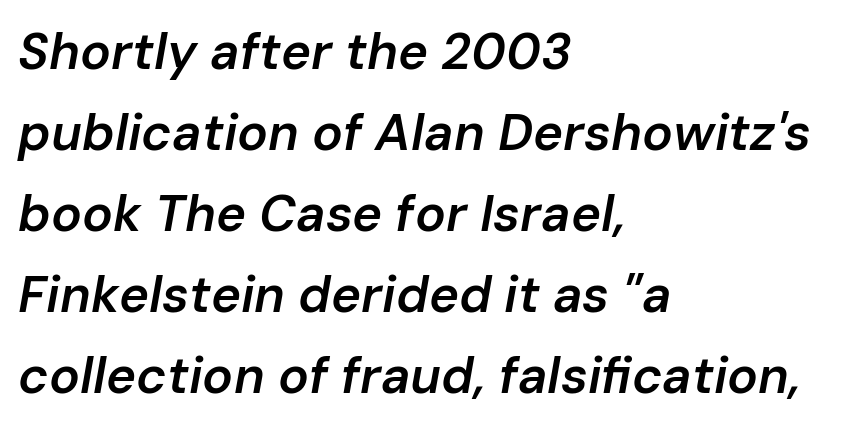
The image shows 51 px semibold type, italic (leaning right); set left-aligned, normal line spacing (1.59x), normal letter spacing, not underlined; low stroke contrast and a medium x-height.
